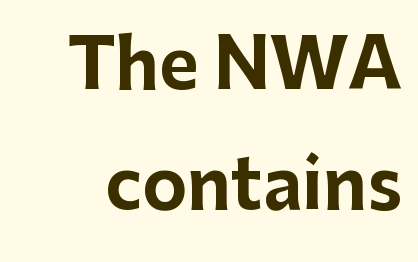
Q: Is the text bold? A: Yes.
Q: Is the text italic (slanted)? A: No, it is upright.
Q: Is the typeface a serif or a sans-serif typeface? A: Sans-serif.
Q: Is the text underlined? A: No.
Q: Is the spacing between letters normal or unusually wide? A: Normal.
Q: Width (condensed, normal, or wide)? A: Normal.
Q: Stroke contrast? A: Low.
Q: x-height? A: Medium.
Q: Monospaced? A: No.
